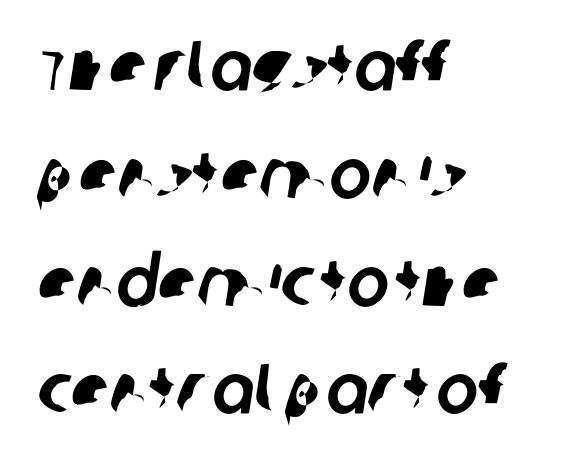
The image shows 70 px sans-serif type; set left-aligned, normal line spacing (1.54x), normal letter spacing, not underlined; low stroke contrast and a large x-height.
